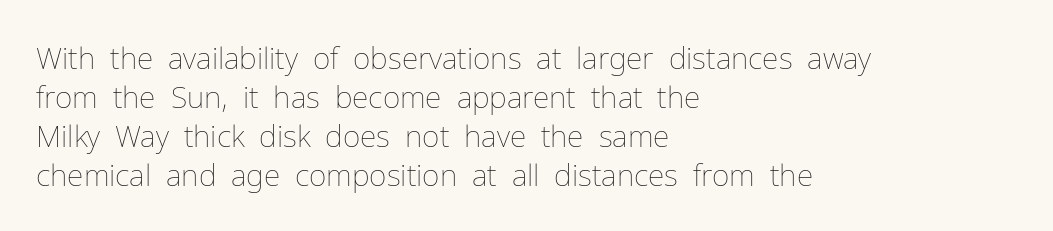
The image shows 30 px thin type, upright; set left-aligned, normal line spacing (1.3x), normal letter spacing, not underlined; low stroke contrast and a medium x-height.
